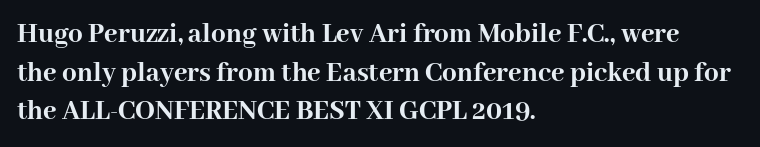
The image shows 29 px semibold serif type, upright; set left-aligned, normal line spacing (1.33x), normal letter spacing, not underlined; high stroke contrast and a medium x-height.
